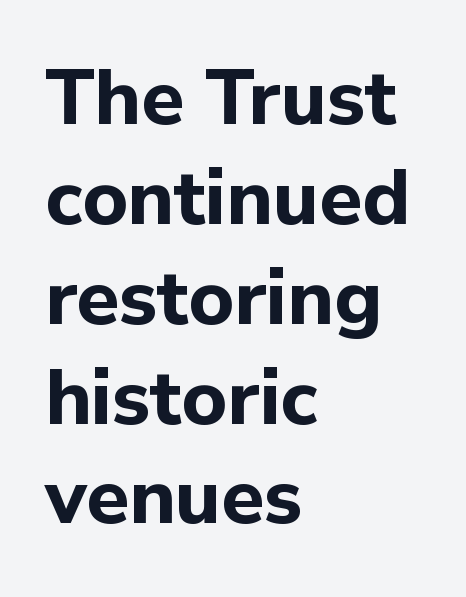
Q: Is the text bold? A: Yes.
Q: Is the text italic (slanted)? A: No, it is upright.
Q: Is the typeface a serif or a sans-serif typeface? A: Sans-serif.
Q: Is the text underlined? A: No.
Q: How is the paragraph aligned? A: Left-aligned.
Q: Is the spacing between letters normal or unusually wide? A: Normal.
Q: Is the spacing between lines tight, normal or loose? A: Normal.
Q: Width (condensed, normal, or wide)? A: Normal.
Q: Stroke contrast? A: Low.
Q: x-height? A: Medium.
Q: Monospaced? A: No.
